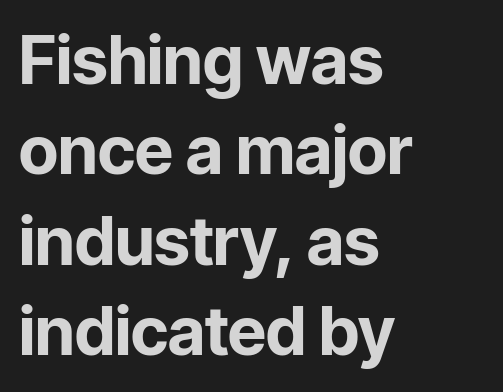
The passage shown is typed in a proportional face where columns would drift. The string is rendered with underlining switched off. Leftover space on each line is placed entirely after the last word. Nothing unusual about the tracking: characters are spaced as the font intends. On the weight axis this lands at bold, roughly 700.
